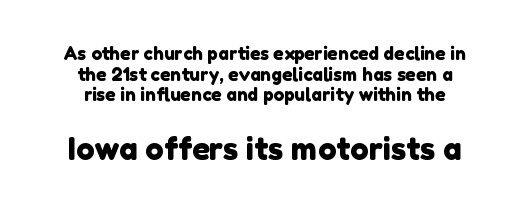
Q: Is the typeface a serif or a sans-serif typeface? A: Sans-serif.
Q: Is the text underlined? A: No.
Q: How is the paragraph aligned? A: Centered.
Q: Is the spacing between letters normal or unusually wide? A: Normal.
Q: Is the spacing between lines tight, normal or loose? A: Tight.
Q: Which block of text is set in a larger size, the first (top) or the second (bottom)? A: The second (bottom) one.
Q: Width (condensed, normal, or wide)? A: Normal.
Q: Stroke contrast? A: Low.
Q: x-height? A: Medium.
Q: Monospaced? A: No.
